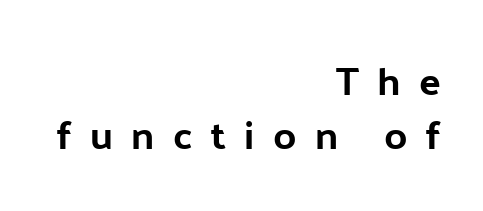
{"serif": "no", "italic": "no", "width": "normal", "stroke_contrast": "low", "x_height": "medium", "monospaced": "no", "underline": "no", "align": "right", "line_spacing": "normal", "line_spacing_ratio": 1.34, "letter_spacing": "wide", "letter_spacing_em": 0.46, "glyph_px": 40}
